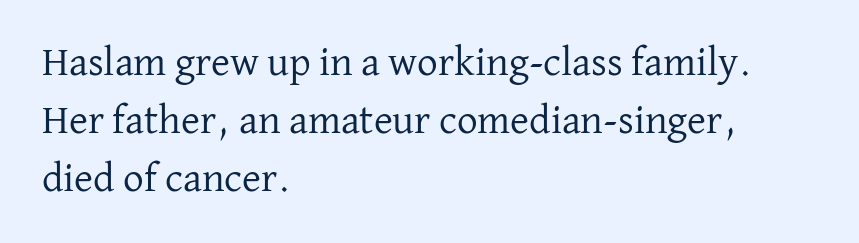
Q: Is the text bold? A: No.
Q: Is the text italic (slanted)? A: No, it is upright.
Q: Is the typeface a serif or a sans-serif typeface? A: Serif.
Q: Is the text underlined? A: No.
Q: How is the paragraph aligned? A: Left-aligned.
Q: Is the spacing between letters normal or unusually wide? A: Normal.
Q: Is the spacing between lines tight, normal or loose? A: Normal.
Q: Width (condensed, normal, or wide)? A: Normal.
Q: Stroke contrast? A: Low.
Q: x-height? A: Medium.
Q: Monospaced? A: No.
